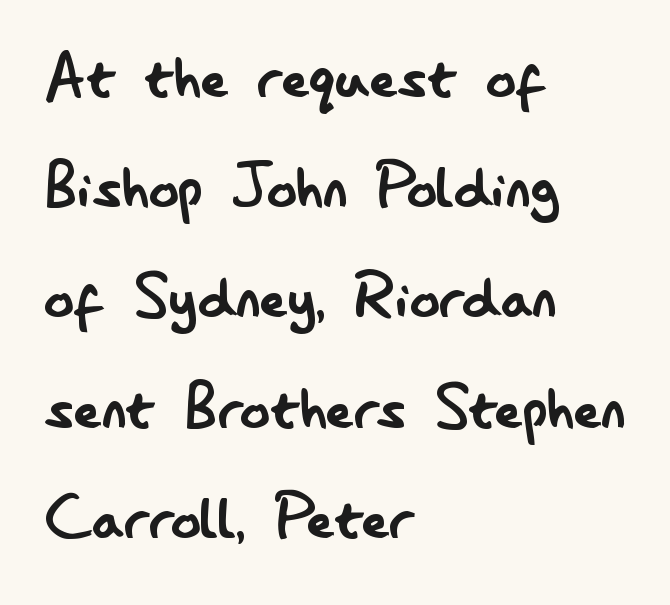
{"serif": "no", "italic": "no", "bold": "no", "weight": "regular", "width": "condensed", "stroke_contrast": "low", "x_height": "small", "monospaced": "no", "underline": "no", "align": "left", "line_spacing": "normal", "line_spacing_ratio": 1.47, "letter_spacing": "normal", "letter_spacing_em": 0.0, "glyph_px": 75}
